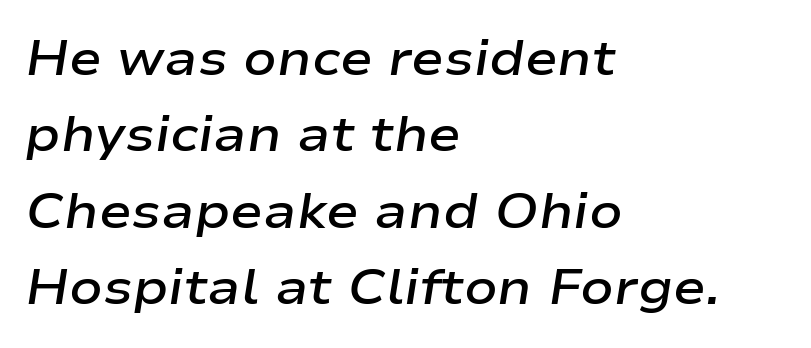
{"italic": "yes", "lean": "right", "slant_degrees": 9, "bold": "semi", "weight": "semibold", "width": "wide", "stroke_contrast": "low", "x_height": "medium", "monospaced": "no", "underline": "no", "align": "left", "line_spacing": "normal", "line_spacing_ratio": 1.56, "letter_spacing": "normal", "letter_spacing_em": 0.0, "glyph_px": 49}
